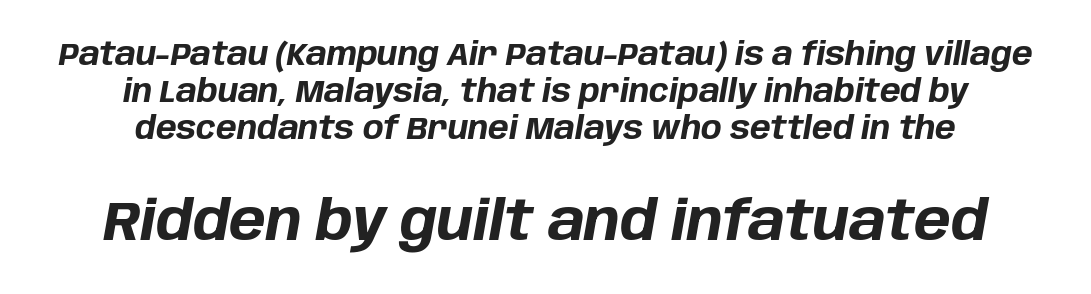
The image shows 55 px bold type, italic (leaning right); set centered, line spacing 1.2x, normal letter spacing, not underlined; the second (bottom) block is 1.77x larger; low stroke contrast and a large x-height.
